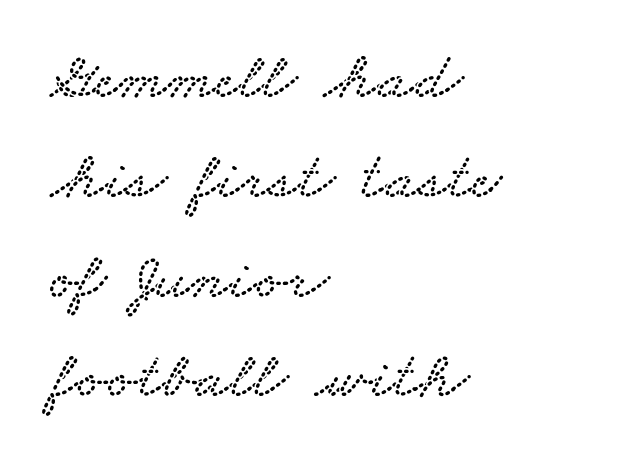
{"serif": "yes", "width": "wide", "stroke_contrast": "low", "x_height": "small", "monospaced": "no", "underline": "no", "align": "left", "line_spacing": "normal", "line_spacing_ratio": 1.49, "letter_spacing": "normal", "letter_spacing_em": 0.0, "glyph_px": 67}
